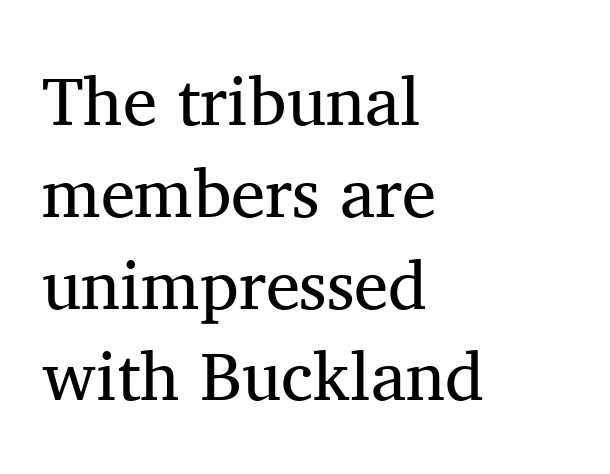
The image shows 69 px regular-weight serif type, upright; set left-aligned, normal line spacing (1.33x), normal letter spacing, not underlined; medium stroke contrast and a medium x-height.
